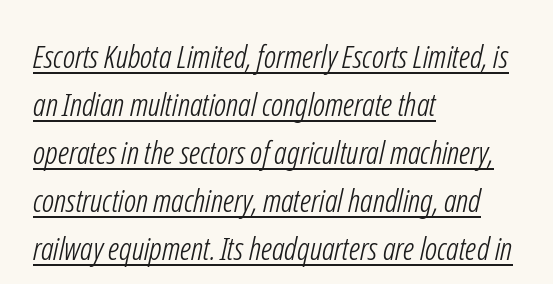
Bold? No — there's no thickening of the strokes. Casual observation: everything's shoved over to the left. You could not count columns in this text — the font is proportionally spaced. Tracking here is standard; glyphs follow each other at the usual distance. Does the leading feel generous? No, just average.
